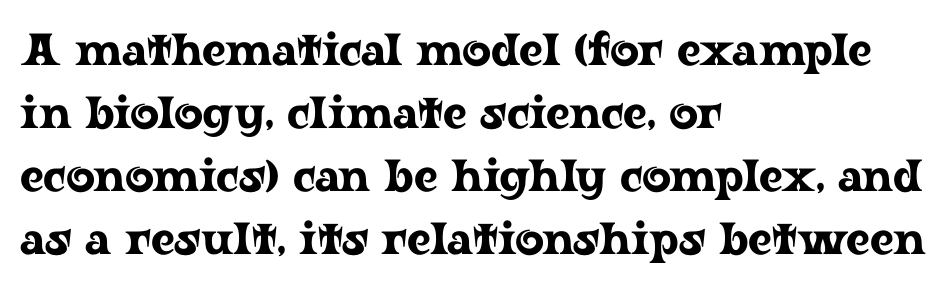
Q: Is the text italic (slanted)? A: No, it is upright.
Q: Is the typeface a serif or a sans-serif typeface? A: Serif.
Q: Is the text underlined? A: No.
Q: How is the paragraph aligned? A: Left-aligned.
Q: Is the spacing between letters normal or unusually wide? A: Normal.
Q: Is the spacing between lines tight, normal or loose? A: Normal.
Q: Width (condensed, normal, or wide)? A: Wide.
Q: Stroke contrast? A: Low.
Q: x-height? A: Medium.
Q: Monospaced? A: No.
